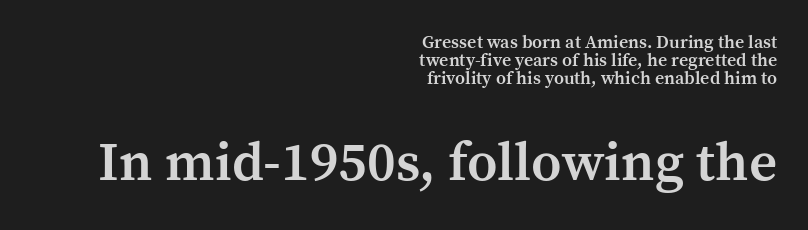
{"serif": "yes", "italic": "no", "bold": "semi", "weight": "semibold", "width": "normal", "stroke_contrast": "medium", "x_height": "medium", "monospaced": "no", "underline": "no", "align": "right", "line_spacing": "tight", "line_spacing_ratio": 1.0, "letter_spacing": "normal", "letter_spacing_em": 0.0, "larger_block": "second", "size_ratio": 3.06, "glyph_px": 55}
